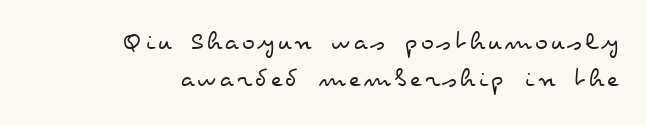
Q: Is the text bold? A: No.
Q: Is the text italic (slanted)? A: No, it is upright.
Q: Is the text underlined? A: No.
Q: How is the paragraph aligned? A: Right-aligned.
Q: Is the spacing between lines tight, normal or loose? A: Normal.
